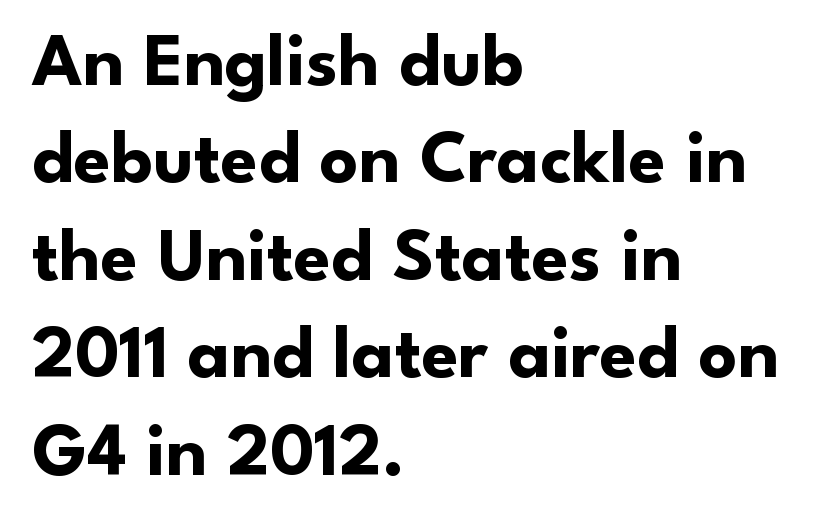
The letters advance in unequal steps, a hallmark of proportional type. The block of text has a typical density, with ordinary space between rows. Lines of text with bare space underneath. Unlike italic type, these characters show no tilt at all. Nothing unusual about the tracking: characters are spaced as the font intends. Examine the stroke ends and you'll find no serifs.
